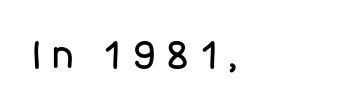
These lines are rendered in a variable-pitch font. The tracking jumps out immediately: characters are airy and widely separated. The glyphs in this specimen are sans serif. The axis of the letterforms is exactly vertical. A clean baseline with only descenders dipping below it.
